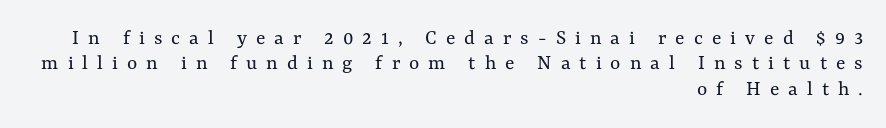
The image shows 22 px text type, upright; set right-aligned, tight line spacing (1.15x), unusually wide letter spacing (+0.41 em), not underlined.
